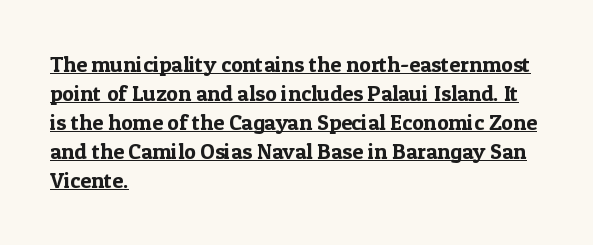
{"italic": "no", "underline": "yes", "align": "left", "line_spacing": "normal", "line_spacing_ratio": 1.32, "letter_spacing": "normal", "letter_spacing_em": 0.0, "glyph_px": 22}
